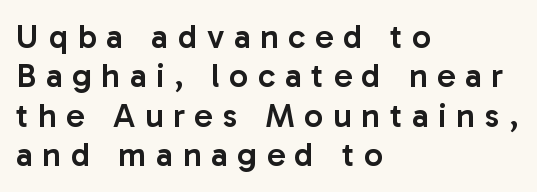
Q: Is the text bold? A: Semi-bold.
Q: Is the text italic (slanted)? A: No, it is upright.
Q: Is the typeface a serif or a sans-serif typeface? A: Sans-serif.
Q: Is the text underlined? A: No.
Q: How is the paragraph aligned? A: Left-aligned.
Q: Is the spacing between letters normal or unusually wide? A: Unusually wide.
Q: Width (condensed, normal, or wide)? A: Normal.
Q: Stroke contrast? A: Low.
Q: x-height? A: Medium.
Q: Monospaced? A: No.
